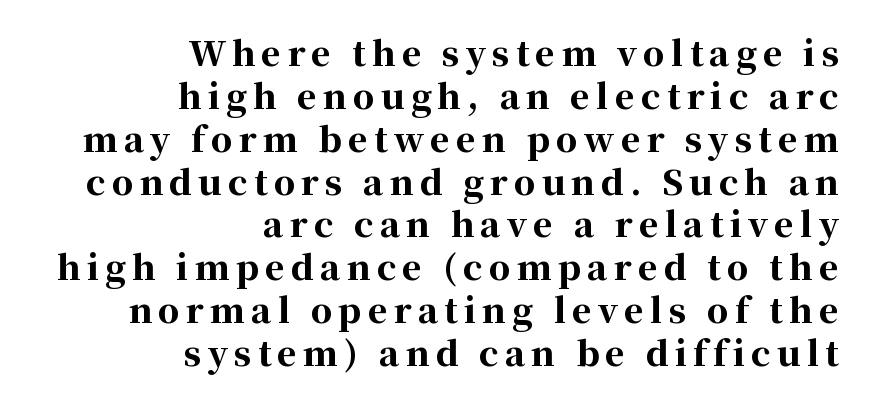
Vertical spacing — default. Line endings align vertically; line beginnings do not. In terms of letterform style, serifs are clearly present. The passage shown is not underscored anywhere. Quick note: not italic, upright.
